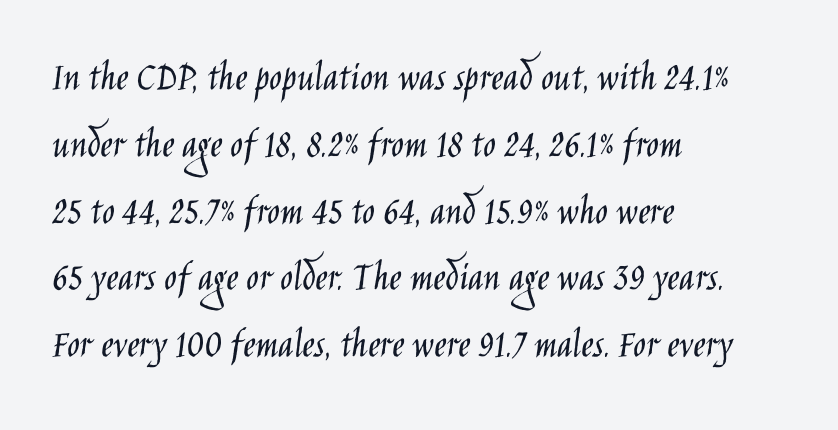
Q: Is the text bold? A: No.
Q: Is the text italic (slanted)? A: Yes.
Q: Is the typeface a serif or a sans-serif typeface? A: Sans-serif.
Q: Is the text underlined? A: No.
Q: How is the paragraph aligned? A: Left-aligned.
Q: Is the spacing between letters normal or unusually wide? A: Normal.
Q: Is the spacing between lines tight, normal or loose? A: Normal.
Q: Width (condensed, normal, or wide)? A: Condensed.
Q: Stroke contrast? A: Low.
Q: x-height? A: Large.
Q: Monospaced? A: No.
